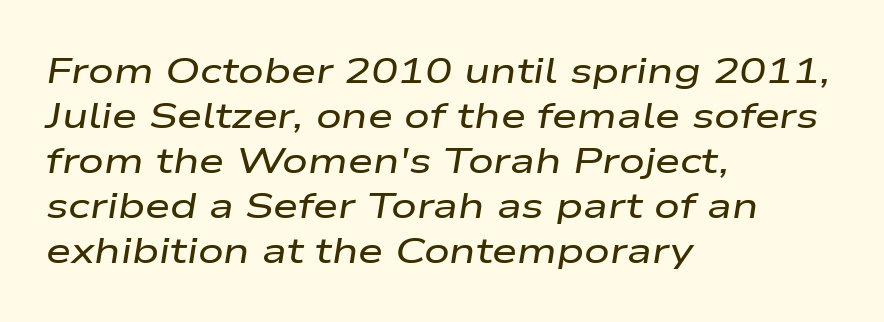
In terms of posture, this sample is oblique. Quick note: interline space is typical. What stands out about the letter spacing? Nothing — it is the standard amount. Beneath every word, the page is bare. All the whitespace from short lines collects on the right. Character widths vary here, with narrow letters taking less room than wide ones.
